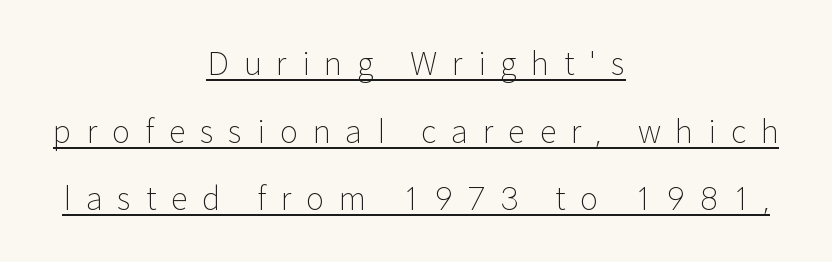
The image shows 31 px light sans-serif type, upright; set centered, loose line spacing (2.18x), unusually wide letter spacing (+0.48 em), underlined; low stroke contrast and a medium x-height.
